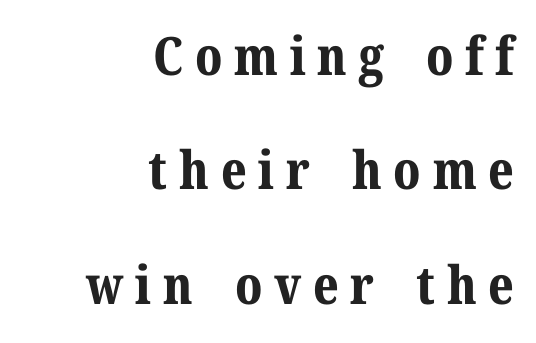
Q: Is the text bold? A: Yes.
Q: Is the text italic (slanted)? A: No, it is upright.
Q: Is the typeface a serif or a sans-serif typeface? A: Serif.
Q: Is the text underlined? A: No.
Q: How is the paragraph aligned? A: Right-aligned.
Q: Is the spacing between letters normal or unusually wide? A: Unusually wide.
Q: Is the spacing between lines tight, normal or loose? A: Loose.
Q: Width (condensed, normal, or wide)? A: Normal.
Q: Stroke contrast? A: Medium.
Q: x-height? A: Medium.
Q: Monospaced? A: No.
